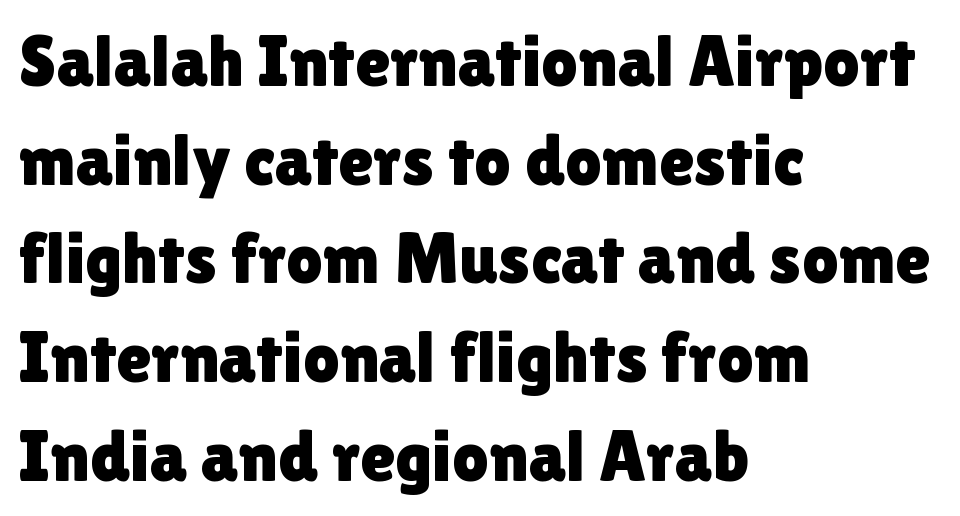
Q: Is the text italic (slanted)? A: No, it is upright.
Q: Is the typeface a serif or a sans-serif typeface? A: Sans-serif.
Q: Is the text underlined? A: No.
Q: How is the paragraph aligned? A: Left-aligned.
Q: Is the spacing between letters normal or unusually wide? A: Normal.
Q: Is the spacing between lines tight, normal or loose? A: Normal.
Q: Width (condensed, normal, or wide)? A: Normal.
Q: x-height? A: Medium.
Q: Monospaced? A: No.
